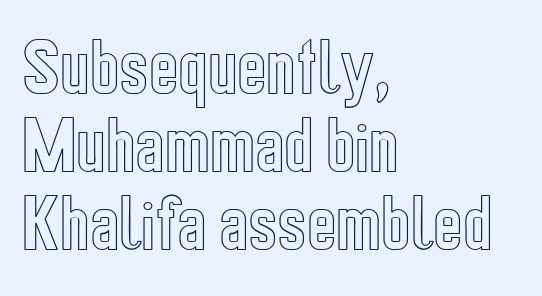
{"italic": "no", "width": "condensed", "x_height": "medium", "monospaced": "no", "underline": "no", "align": "left", "line_spacing": "normal", "line_spacing_ratio": 1.26, "letter_spacing": "normal", "letter_spacing_em": 0.0, "glyph_px": 62}
